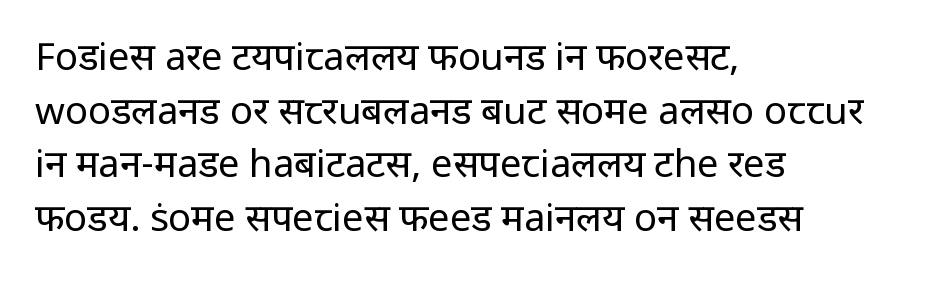
The image shows 38 px regular-weight sans-serif type, upright; set left-aligned, normal line spacing (1.41x), normal letter spacing, not underlined; low stroke contrast and a medium x-height.
